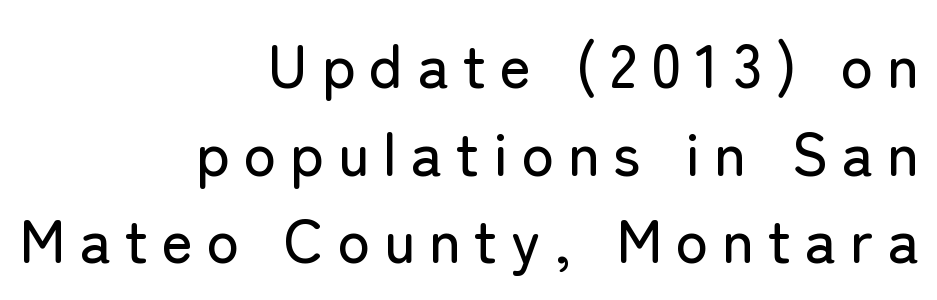
Looks like regular typesetting: each glyph gets only the width it needs. Leading: standard. Notice how the passage keeps a crisp vertical edge on the right only. Honestly, the letter spacing is so wide it's the main thing you notice. What kind of face is this? One without serifs — a sans. Posture: vertical.
